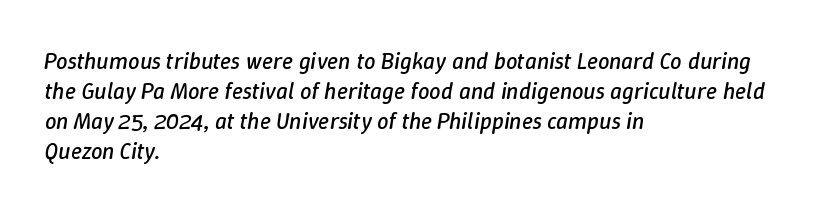
Q: Is the text bold? A: No.
Q: Is the text italic (slanted)? A: Yes, it leans right by about 9 degrees.
Q: Is the text underlined? A: No.
Q: How is the paragraph aligned? A: Left-aligned.
Q: Is the spacing between letters normal or unusually wide? A: Normal.
Q: Is the spacing between lines tight, normal or loose? A: Normal.
